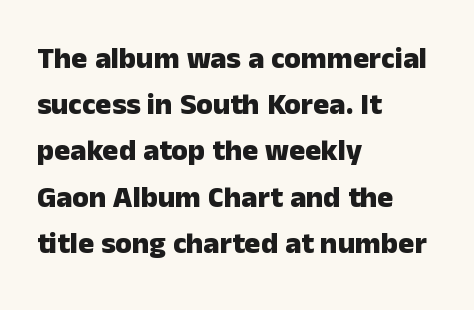
A typesetter would call this proportional, since set widths differ per character. Nope, no serifs anywhere on these letters. A typesetter would call this leading conventional body-copy spacing. Horizontal alignment here is leftward, the default for most running prose. The space beneath each line is pristine and unruled.
